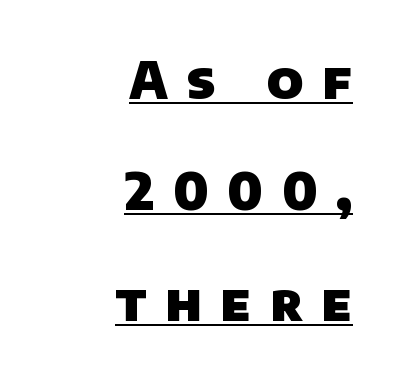
{"serif": "no", "bold": "yes", "weight": "heavy", "width": "normal", "stroke_contrast": "low", "x_height": "large", "monospaced": "no", "underline": "yes", "align": "right", "line_spacing": "loose", "line_spacing_ratio": 2.18, "letter_spacing": "wide", "letter_spacing_em": 0.37, "glyph_px": 51}
